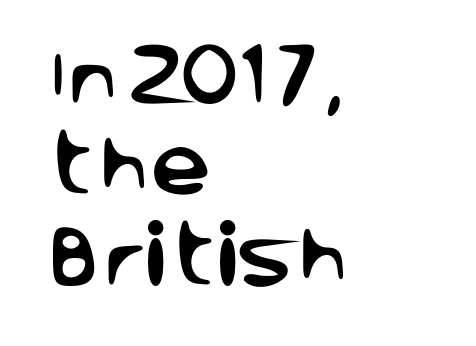
The image shows 68 px sans-serif type, upright; set left-aligned, normal line spacing (1.34x), normal letter spacing, not underlined; low stroke contrast and a large x-height.
